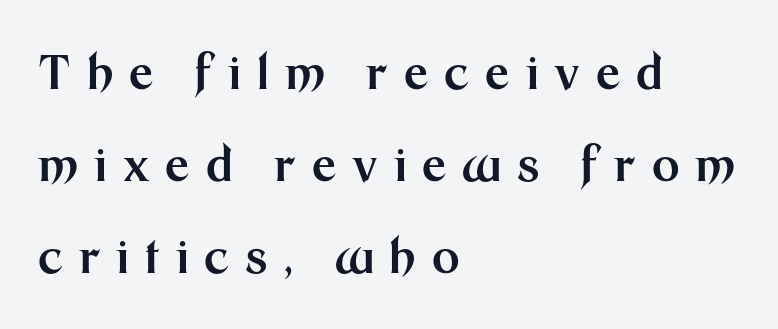
Q: Is the text bold? A: Yes.
Q: Is the text italic (slanted)? A: No, it is upright.
Q: Is the typeface a serif or a sans-serif typeface? A: Sans-serif.
Q: Is the text underlined? A: No.
Q: How is the paragraph aligned? A: Left-aligned.
Q: Is the spacing between letters normal or unusually wide? A: Unusually wide.
Q: Is the spacing between lines tight, normal or loose? A: Loose.
Q: Width (condensed, normal, or wide)? A: Normal.
Q: Stroke contrast? A: Medium.
Q: x-height? A: Medium.
Q: Monospaced? A: No.
